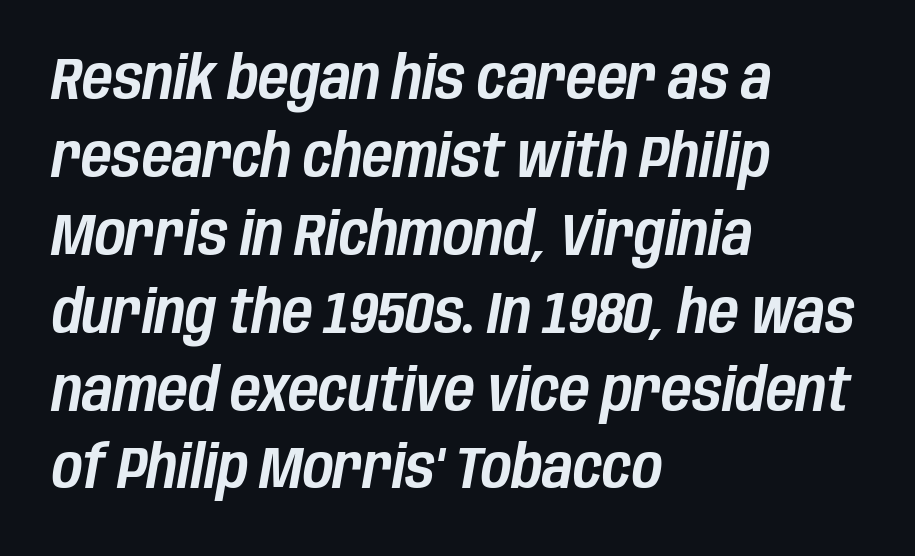
The image shows 59 px condensed type, italic (leaning right); set left-aligned, normal line spacing (1.32x), normal letter spacing, not underlined; low stroke contrast and a large x-height.
